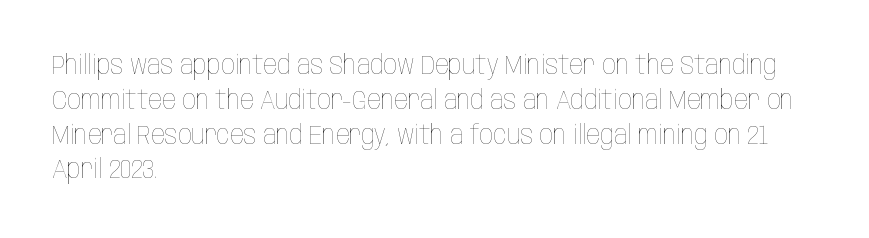
Q: Is the text bold? A: No.
Q: Is the text italic (slanted)? A: No, it is upright.
Q: Is the text underlined? A: No.
Q: How is the paragraph aligned? A: Left-aligned.
Q: Is the spacing between letters normal or unusually wide? A: Normal.
Q: Is the spacing between lines tight, normal or loose? A: Normal.
